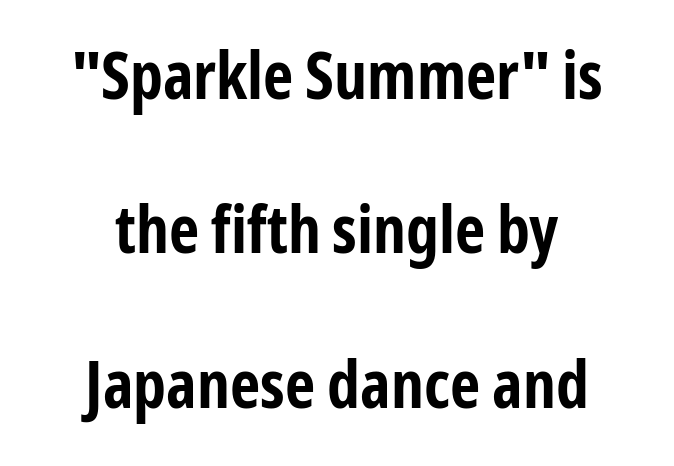
Quick note: interline space is abundant. Do the characters align in a grid? No, the font is proportional. The type sits square on the baseline with zero lean. Letter spacing: default. The lines are quadded center. The designer went with a sans here, leaving each stem footless.
